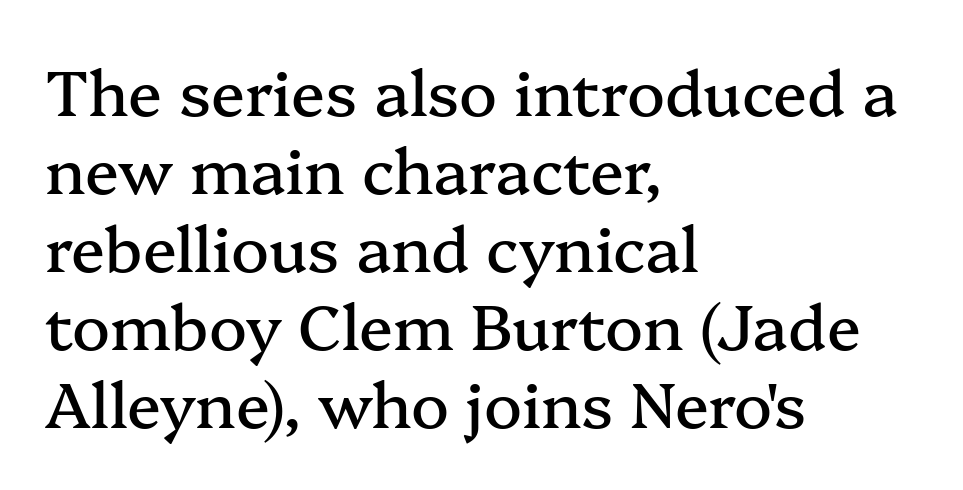
Q: Is the text italic (slanted)? A: No, it is upright.
Q: Is the typeface a serif or a sans-serif typeface? A: Serif.
Q: Is the text underlined? A: No.
Q: How is the paragraph aligned? A: Left-aligned.
Q: Is the spacing between letters normal or unusually wide? A: Normal.
Q: Width (condensed, normal, or wide)? A: Normal.
Q: Stroke contrast? A: Medium.
Q: x-height? A: Medium.
Q: Monospaced? A: No.
